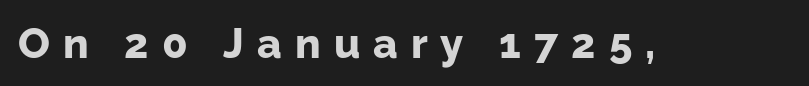
{"serif": "no", "italic": "no", "bold": "yes", "weight": "bold", "width": "normal", "stroke_contrast": "low", "x_height": "medium", "monospaced": "no", "underline": "no", "letter_spacing": "wide", "letter_spacing_em": 0.31, "glyph_px": 42}
